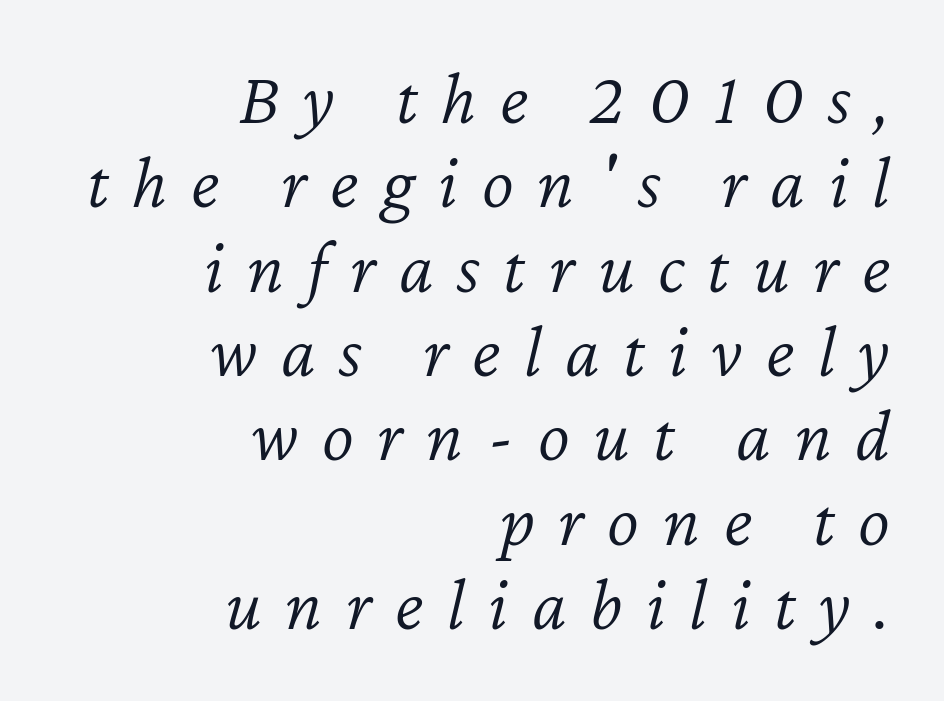
{"italic": "yes", "lean": "right", "slant_degrees": 12, "bold": "no", "weight": "light", "width": "normal", "stroke_contrast": "low", "x_height": "medium", "monospaced": "no", "underline": "no", "align": "right", "line_spacing": "tight", "line_spacing_ratio": 1.11, "letter_spacing": "wide", "letter_spacing_em": 0.31, "glyph_px": 76}
